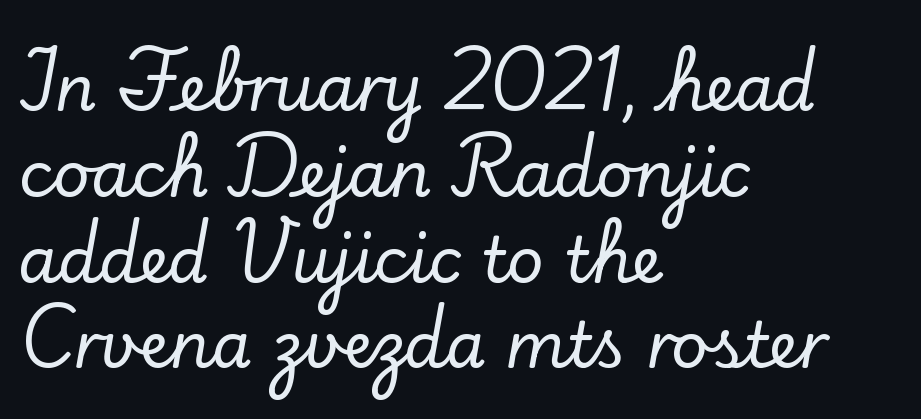
Vertically, the passage feels balanced, rows spaced as you'd expect. Little horizontal feet cap the strokes, marking this as serif type. The rendering keeps characters at their native spacing. Spacing verdict: proportional, widths tailored to each character.
